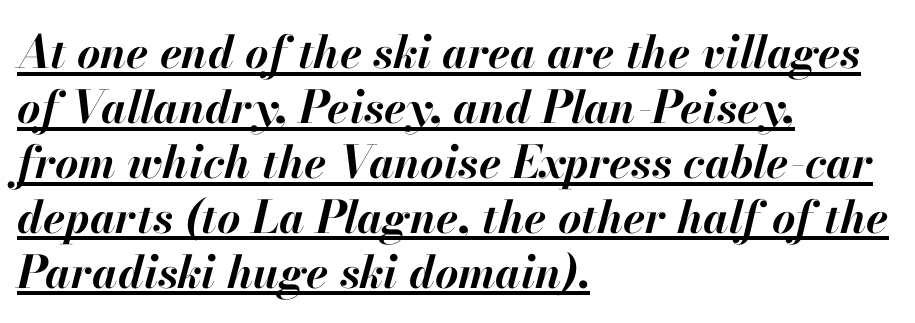
Q: Is the text bold? A: Yes.
Q: Is the text italic (slanted)? A: Yes, it leans right by about 13 degrees.
Q: Is the text underlined? A: Yes.
Q: How is the paragraph aligned? A: Left-aligned.
Q: Is the spacing between letters normal or unusually wide? A: Normal.
Q: Width (condensed, normal, or wide)? A: Normal.
Q: Stroke contrast? A: High.
Q: x-height? A: Small.
Q: Monospaced? A: No.
